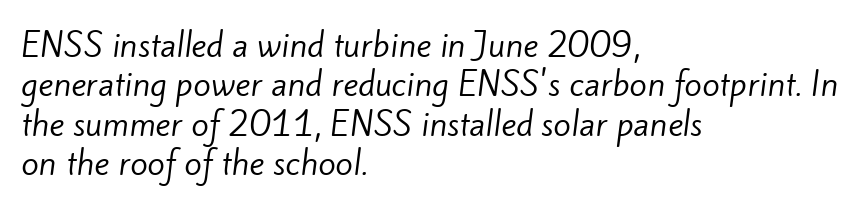
In terms of letterform style, serifs are entirely absent. This rendering features lettering with no underline. The rag falls on the right side of this text block. The letters advance in unequal steps, a hallmark of proportional type.
